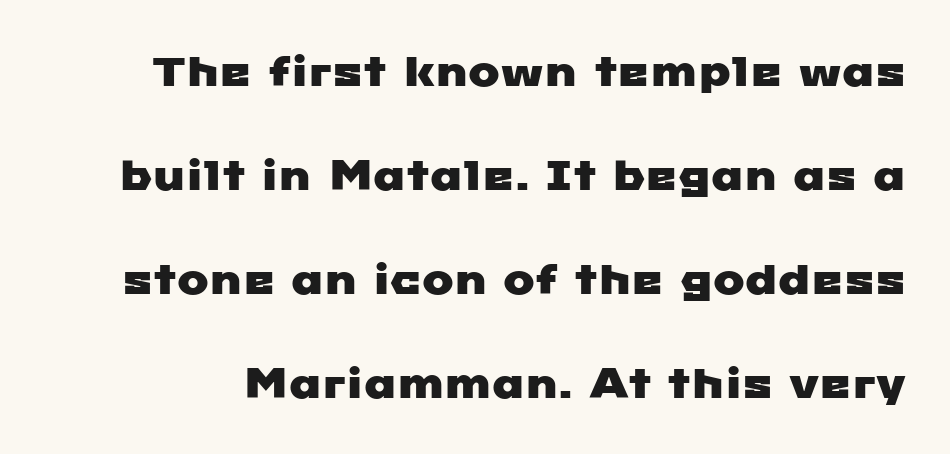
Q: Is the typeface a serif or a sans-serif typeface? A: Sans-serif.
Q: Is the text underlined? A: No.
Q: Is the spacing between letters normal or unusually wide? A: Normal.
Q: Is the spacing between lines tight, normal or loose? A: Loose.
Q: Width (condensed, normal, or wide)? A: Wide.
Q: Stroke contrast? A: Low.
Q: x-height? A: Medium.
Q: Monospaced? A: No.
